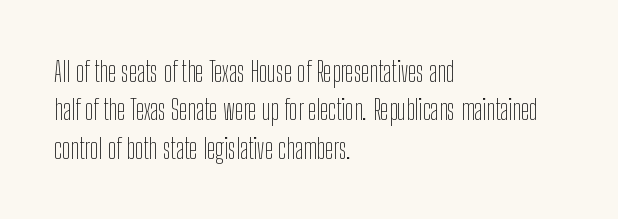
Observe the ordinary spacing: letters are neighbours, not strangers. Ascenders rise straight up at ninety degrees. Visually the block forms a straight wall on the left and a jagged coastline on the right. The words here are not underlined. A quiet, ordinary-to-light weight characterises the typeface. A typesetter would call this leading conventional body-copy spacing.
